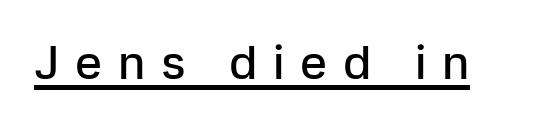
Q: Is the text bold? A: Semi-bold.
Q: Is the text italic (slanted)? A: No, it is upright.
Q: Is the typeface a serif or a sans-serif typeface? A: Sans-serif.
Q: Is the text underlined? A: Yes.
Q: Is the spacing between letters normal or unusually wide? A: Unusually wide.
Q: Width (condensed, normal, or wide)? A: Normal.
Q: Stroke contrast? A: Low.
Q: x-height? A: Medium.
Q: Monospaced? A: No.
